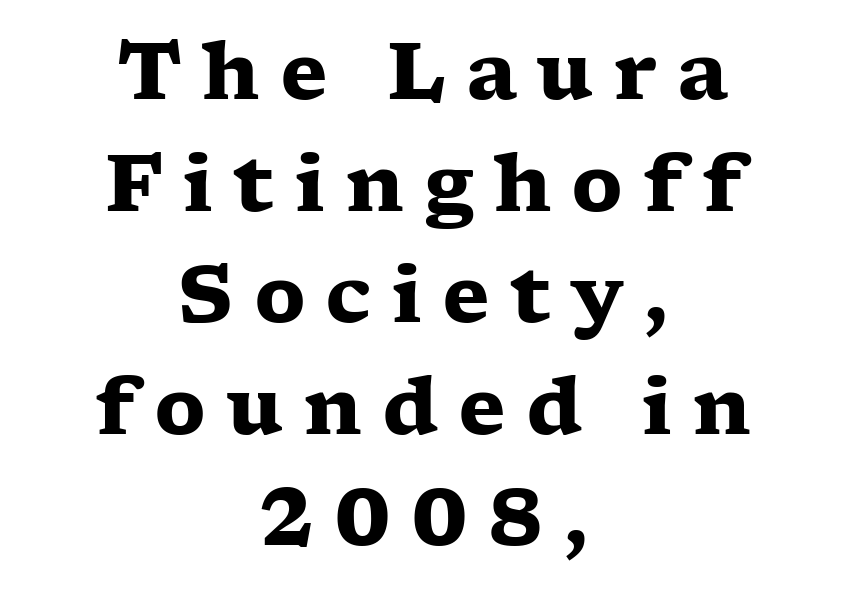
A serif font was chosen for this passage. Do the characters align in a grid? No, the font is proportional. The lettering holds an erect, upright posture throughout. Words appear elongated and porous because spacing is wide. Descenders hang freely into open space. A dark, heavy texture on the line: the type is bold.
